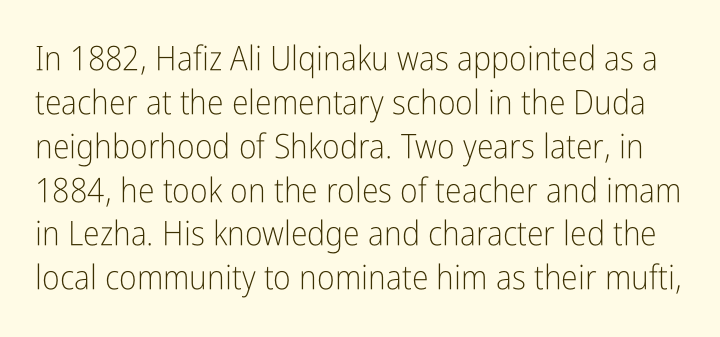
Q: Is the text bold? A: No.
Q: Is the text italic (slanted)? A: No, it is upright.
Q: Is the typeface a serif or a sans-serif typeface? A: Sans-serif.
Q: Is the text underlined? A: No.
Q: Is the spacing between letters normal or unusually wide? A: Normal.
Q: Is the spacing between lines tight, normal or loose? A: Normal.
Q: Width (condensed, normal, or wide)? A: Condensed.
Q: Stroke contrast? A: Low.
Q: x-height? A: Medium.
Q: Monospaced? A: No.
